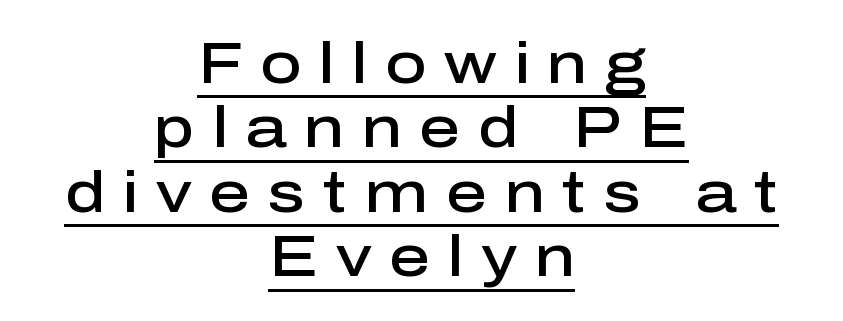
The image shows 57 px semibold sans-serif type, upright; set centered, tight line spacing (1.13x), unusually wide letter spacing (+0.31 em), underlined; low stroke contrast and a medium x-height.
